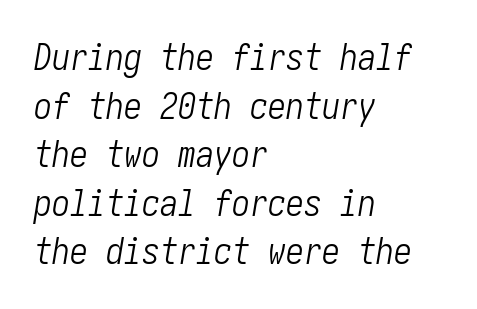
The image shows 36 px light, condensed type, italic (leaning right); set left-aligned, normal line spacing (1.35x), normal letter spacing, not underlined; low stroke contrast and a medium x-height.
